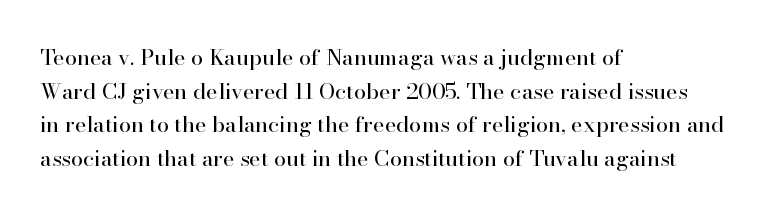
Unbolded letterforms with no extra heft. The letterforms sit shoulder to shoulder at normal distance. Line spacing here is normal. Glance below the letters and you will spot only blank space. Visually the block forms a straight wall on the left and a jagged coastline on the right.
